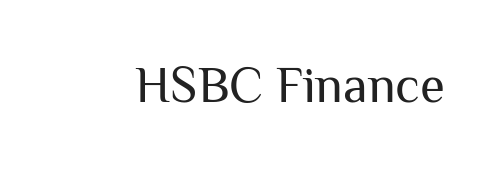
Q: Is the text bold? A: No.
Q: Is the text italic (slanted)? A: No, it is upright.
Q: Is the typeface a serif or a sans-serif typeface? A: Sans-serif.
Q: Is the text underlined? A: No.
Q: Is the spacing between letters normal or unusually wide? A: Normal.
Q: Width (condensed, normal, or wide)? A: Normal.
Q: Stroke contrast? A: Medium.
Q: x-height? A: Medium.
Q: Monospaced? A: No.
